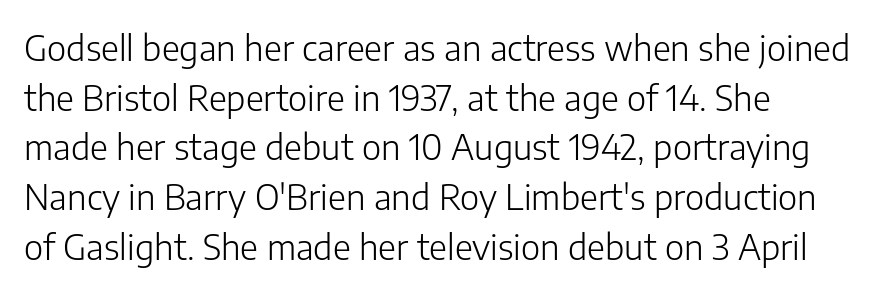
This rendering features lettering with no underline. The weight would be labelled regular, book, light, or lighter still. Posture: straight, roman, zero tilt. Notice how descenders clear the ascenders below comfortably — that's standard leading.
